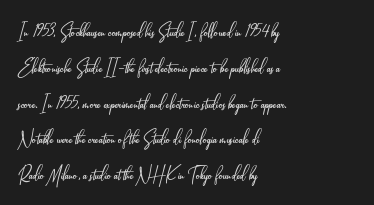
Q: Is the text bold? A: No.
Q: Is the text italic (slanted)? A: Yes.
Q: Is the text underlined? A: No.
Q: How is the paragraph aligned? A: Left-aligned.
Q: Is the spacing between letters normal or unusually wide? A: Normal.
Q: Is the spacing between lines tight, normal or loose? A: Normal.
